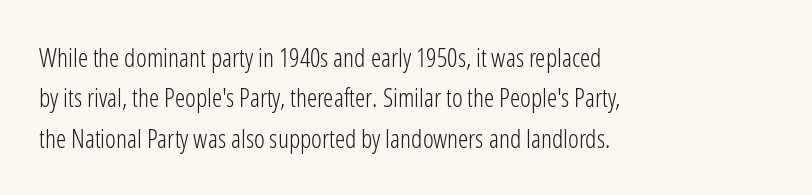
The image shows 26 px text type, upright; set left-aligned, normal line spacing (1.55x), normal letter spacing, not underlined.
